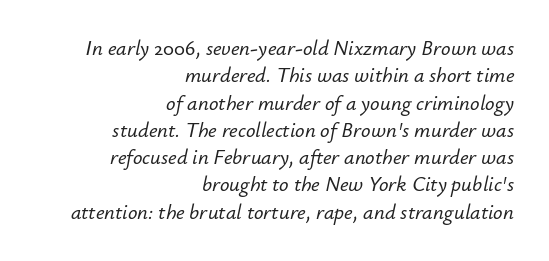
Q: Is the text italic (slanted)? A: Yes, it leans right by about 12 degrees.
Q: Is the text underlined? A: No.
Q: How is the paragraph aligned? A: Right-aligned.
Q: Is the spacing between letters normal or unusually wide? A: Normal.
Q: Is the spacing between lines tight, normal or loose? A: Normal.
